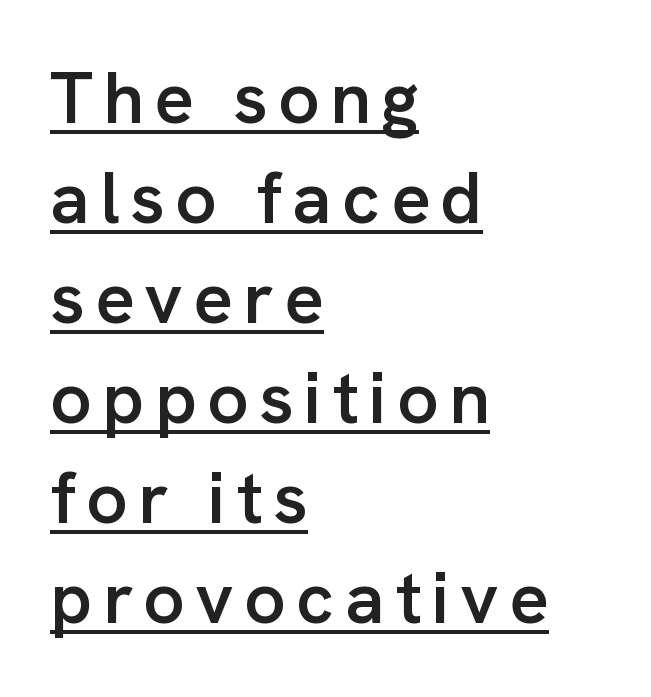
The image shows 73 px semibold sans-serif type, upright; set left-aligned, normal line spacing (1.37x), underlined; low stroke contrast and a medium x-height.
